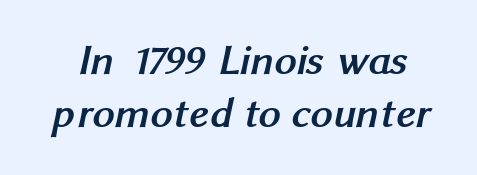
Here the designer chose a conventional face with non-uniform glyph widths. Here the glyphs are tracked normally, forming tight word shapes. A bare baseline throughout the passage. Letterform terminals end flat and unadorned throughout the passage. Bold? Absolutely — the strokes are thick and heavy.
